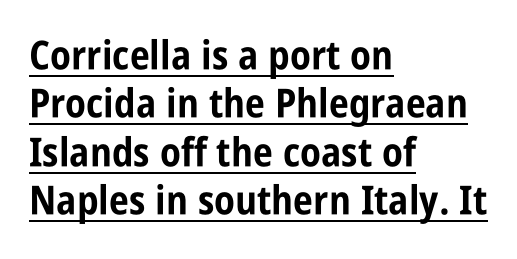
{"serif": "no", "italic": "no", "bold": "yes", "weight": "bold", "width": "condensed", "stroke_contrast": "low", "x_height": "large", "monospaced": "no", "underline": "yes", "align": "left", "line_spacing_ratio": 1.21, "letter_spacing": "normal", "letter_spacing_em": 0.0, "glyph_px": 40}
